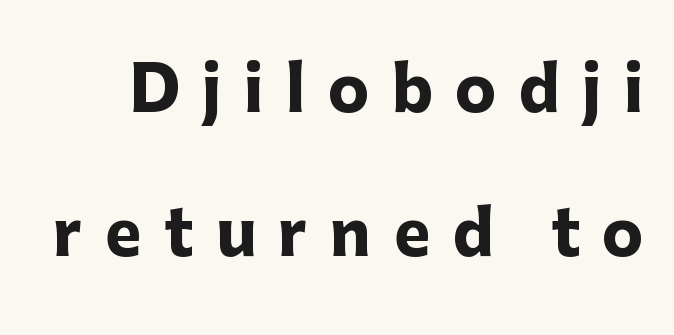
{"serif": "no", "italic": "no", "bold": "yes", "weight": "heavy", "width": "normal", "stroke_contrast": "low", "x_height": "medium", "monospaced": "no", "underline": "no", "line_spacing": "loose", "line_spacing_ratio": 2.32, "letter_spacing": "wide", "letter_spacing_em": 0.36, "glyph_px": 62}
